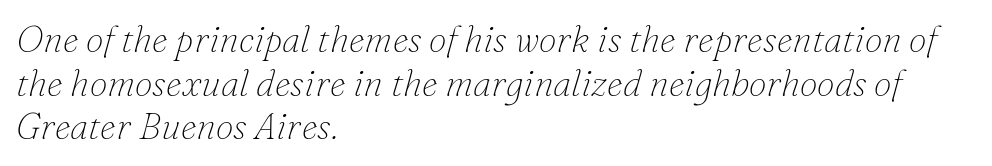
Q: Is the text bold? A: No.
Q: Is the text italic (slanted)? A: Yes, it leans right by about 16 degrees.
Q: Is the typeface a serif or a sans-serif typeface? A: Serif.
Q: Is the text underlined? A: No.
Q: How is the paragraph aligned? A: Left-aligned.
Q: Is the spacing between letters normal or unusually wide? A: Normal.
Q: Width (condensed, normal, or wide)? A: Normal.
Q: Stroke contrast? A: Low.
Q: x-height? A: Small.
Q: Monospaced? A: No.
